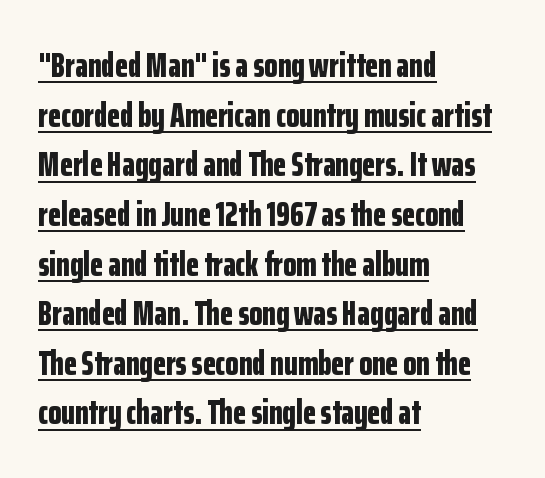
Q: Is the text bold? A: Yes.
Q: Is the text italic (slanted)? A: No, it is upright.
Q: Is the typeface a serif or a sans-serif typeface? A: Sans-serif.
Q: Is the text underlined? A: Yes.
Q: How is the paragraph aligned? A: Left-aligned.
Q: Is the spacing between letters normal or unusually wide? A: Normal.
Q: Is the spacing between lines tight, normal or loose? A: Normal.
Q: Width (condensed, normal, or wide)? A: Condensed.
Q: Stroke contrast? A: Low.
Q: x-height? A: Medium.
Q: Monospaced? A: No.
